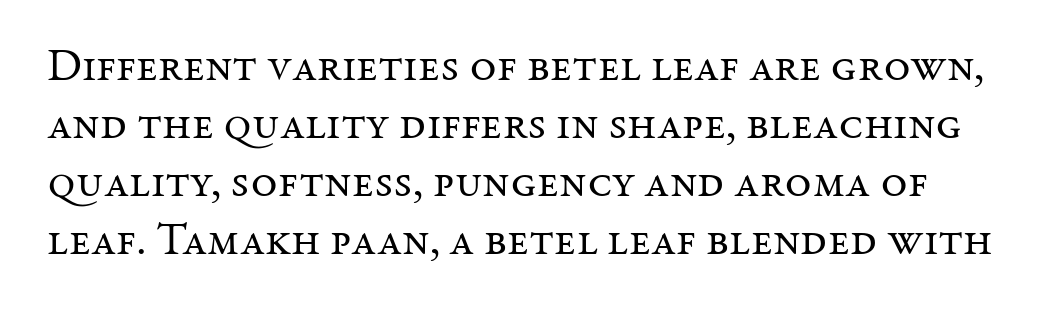
The image shows 46 px regular-weight serif type, upright; set normal line spacing (1.26x), normal letter spacing, not underlined; medium stroke contrast and a medium x-height.
